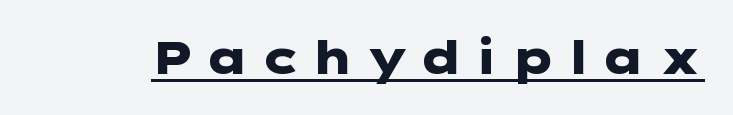
Q: Is the text bold? A: Yes.
Q: Is the text italic (slanted)? A: No, it is upright.
Q: Is the typeface a serif or a sans-serif typeface? A: Sans-serif.
Q: Is the text underlined? A: Yes.
Q: Width (condensed, normal, or wide)? A: Wide.
Q: Stroke contrast? A: Low.
Q: x-height? A: Medium.
